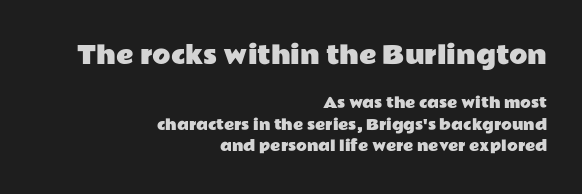
Q: Is the text italic (slanted)? A: No, it is upright.
Q: Is the text underlined? A: No.
Q: How is the paragraph aligned? A: Right-aligned.
Q: Is the spacing between letters normal or unusually wide? A: Normal.
Q: Is the spacing between lines tight, normal or loose? A: Normal.
Q: Which block of text is set in a larger size, the first (top) or the second (bottom)? A: The first (top) one.
